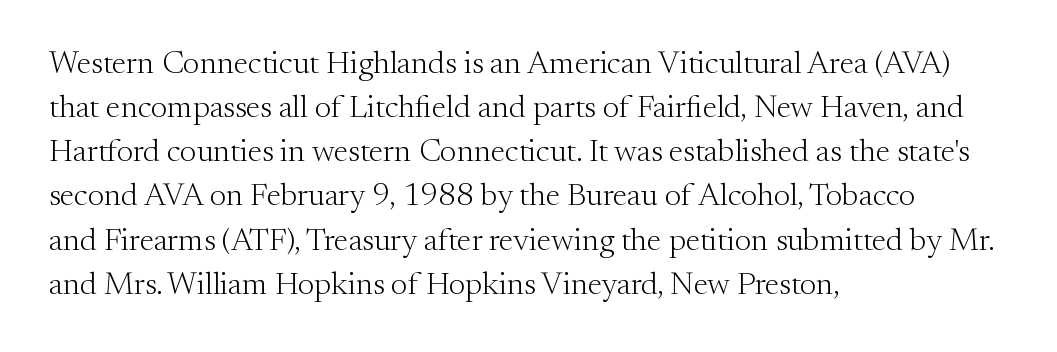
The image shows 32 px light serif type, upright; set left-aligned, normal line spacing (1.38x), normal letter spacing, not underlined; medium stroke contrast and a small x-height.
